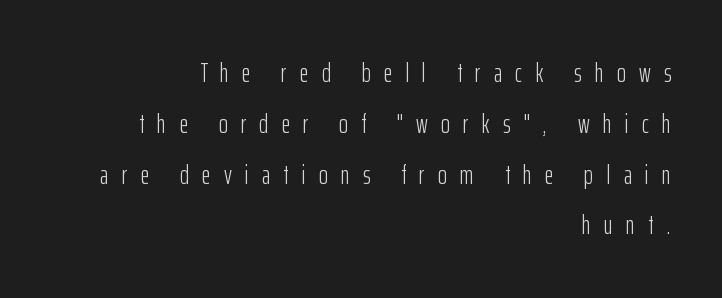
The image shows 27 px text type, upright; set right-aligned, line spacing 1.88x, unusually wide letter spacing (+0.49 em), not underlined.
